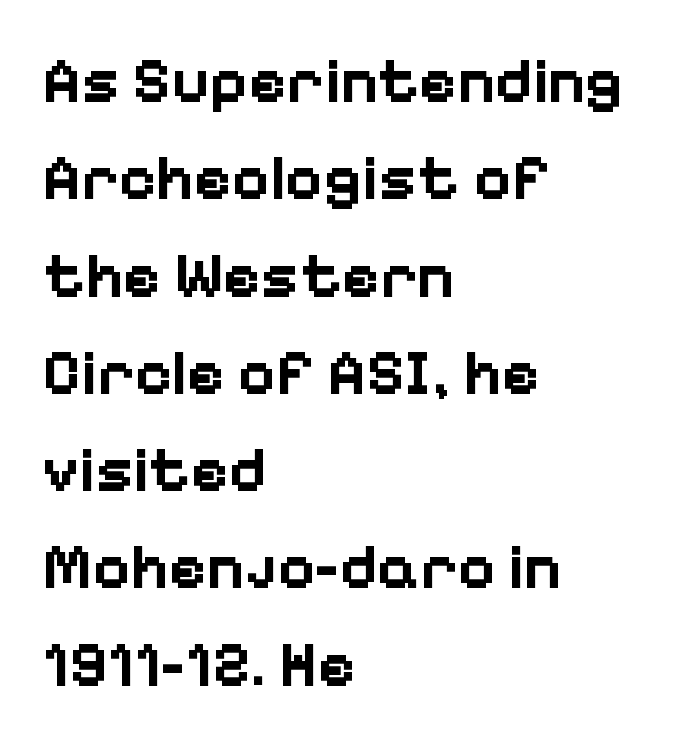
The image shows 64 px bold sans-serif type, upright; set left-aligned, normal line spacing (1.52x), normal letter spacing, not underlined; low stroke contrast and a medium x-height.
